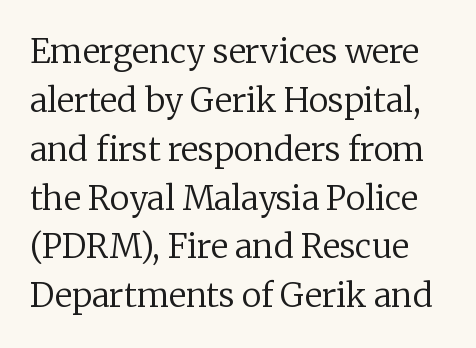
The image shows 33 px regular-weight serif type, upright; set normal line spacing (1.48x), normal letter spacing, not underlined; low stroke contrast and a medium x-height.
